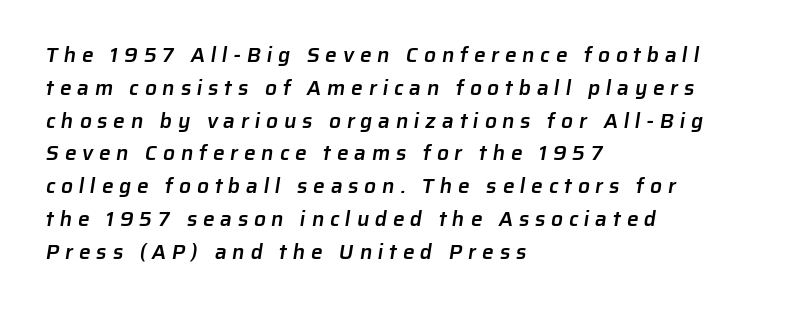
A typesetter would call this heavily tracked-out type. Glance below the letters and you will spot only blank space. How would I describe the line gaps? Plain and ordinary. Does the weight exceed regular? Yes, but only to semibold. A classic flush-left, rag-right setting is used for this passage.
